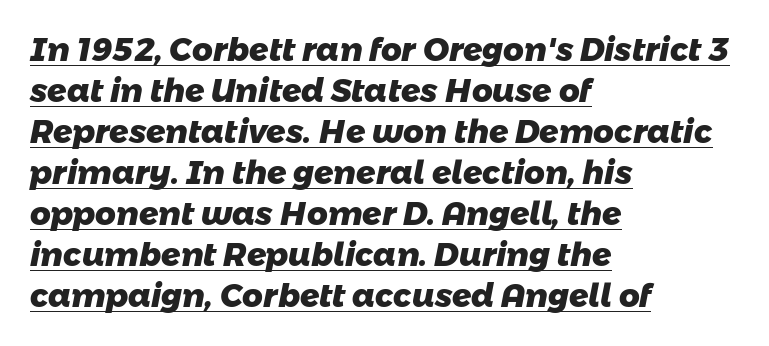
Q: Is the text bold? A: Yes.
Q: Is the typeface a serif or a sans-serif typeface? A: Sans-serif.
Q: Is the text underlined? A: Yes.
Q: How is the paragraph aligned? A: Left-aligned.
Q: Is the spacing between letters normal or unusually wide? A: Normal.
Q: Is the spacing between lines tight, normal or loose? A: Normal.
Q: Width (condensed, normal, or wide)? A: Normal.
Q: Stroke contrast? A: Low.
Q: x-height? A: Medium.
Q: Monospaced? A: No.
